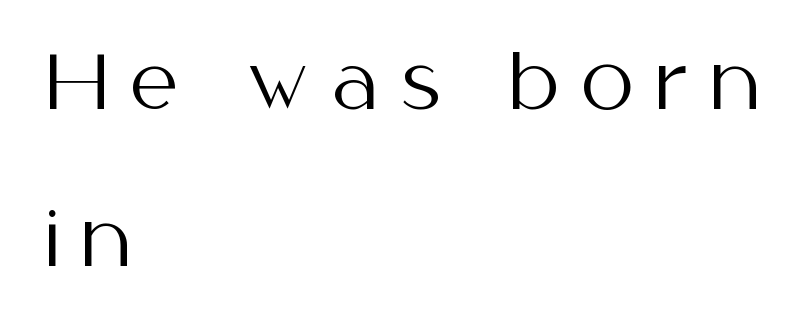
Q: Is the text bold? A: No.
Q: Is the text italic (slanted)? A: No, it is upright.
Q: Is the typeface a serif or a sans-serif typeface? A: Sans-serif.
Q: Is the text underlined? A: No.
Q: How is the paragraph aligned? A: Left-aligned.
Q: Is the spacing between letters normal or unusually wide? A: Unusually wide.
Q: Is the spacing between lines tight, normal or loose? A: Loose.
Q: Width (condensed, normal, or wide)? A: Normal.
Q: Stroke contrast? A: Medium.
Q: x-height? A: Medium.
Q: Monospaced? A: No.
